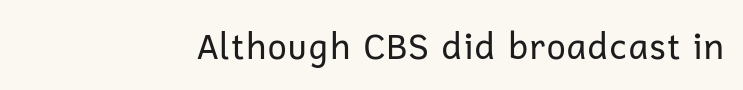
The image shows 35 px regular-weight sans-serif type, upright; set right-aligned, normal letter spacing, not underlined; low stroke contrast and a medium x-height.
